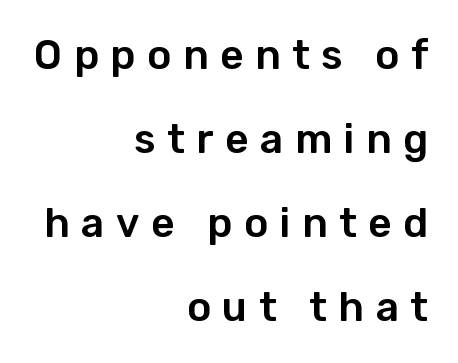
Q: Is the text italic (slanted)? A: No, it is upright.
Q: Is the typeface a serif or a sans-serif typeface? A: Sans-serif.
Q: Is the text underlined? A: No.
Q: How is the paragraph aligned? A: Right-aligned.
Q: Is the spacing between letters normal or unusually wide? A: Unusually wide.
Q: Is the spacing between lines tight, normal or loose? A: Loose.
Q: Width (condensed, normal, or wide)? A: Normal.
Q: Stroke contrast? A: Low.
Q: x-height? A: Medium.
Q: Monospaced? A: No.
